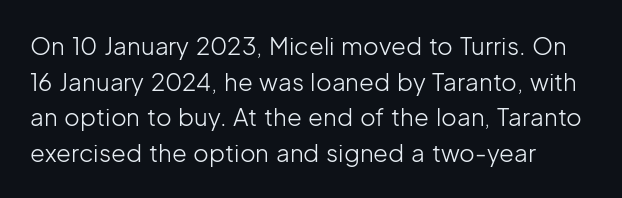
Q: Is the text bold? A: No.
Q: Is the text italic (slanted)? A: No, it is upright.
Q: Is the text underlined? A: No.
Q: How is the paragraph aligned? A: Left-aligned.
Q: Is the spacing between letters normal or unusually wide? A: Normal.
Q: Is the spacing between lines tight, normal or loose? A: Normal.
